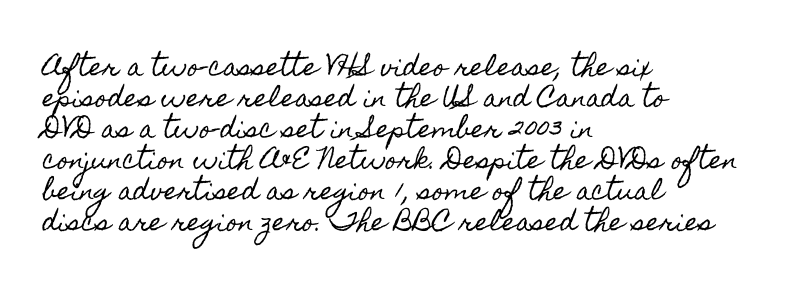
The rag falls on the right side of this text block. How would I describe the line gaps? Plain and ordinary. The gaps between neighbouring characters are ordinary and unremarkable.
